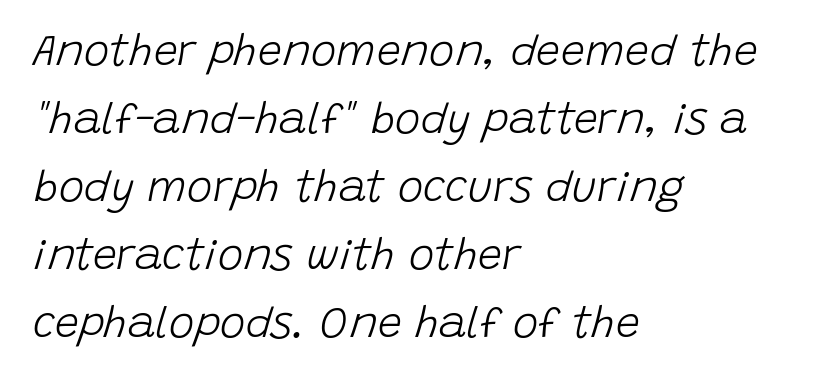
The image shows 43 px light type, italic (leaning right); set left-aligned, normal line spacing (1.58x), normal letter spacing, not underlined; low stroke contrast and a large x-height.
